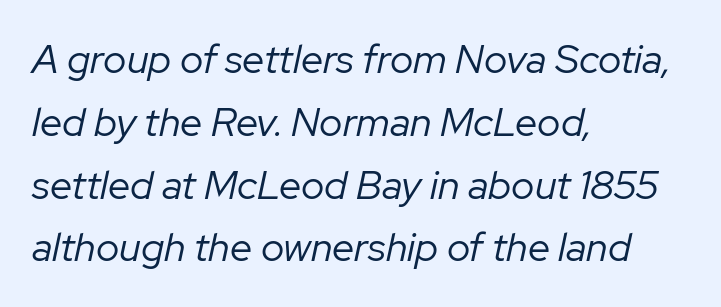
{"italic": "yes", "lean": "right", "slant_degrees": 12, "bold": "no", "weight": "regular", "width": "normal", "stroke_contrast": "low", "x_height": "medium", "monospaced": "no", "underline": "no", "align": "left", "line_spacing": "normal", "line_spacing_ratio": 1.57, "letter_spacing": "normal", "letter_spacing_em": 0.0, "glyph_px": 40}
